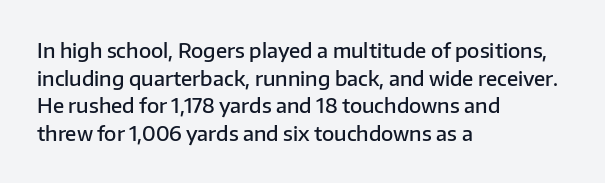
The rendering uses a moderate line-height, typical for paragraphs. Here the glyphs are tracked normally, forming tight word shapes. The lines are quadded left. Has an underline been added? It has not. The font is running at a semibold setting, under full bold.
